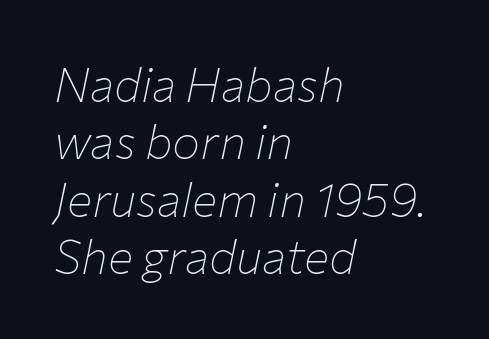
The image shows 47 px thin type, italic (leaning right); set left-aligned, line spacing 1.22x, normal letter spacing, not underlined; low stroke contrast and a medium x-height.
